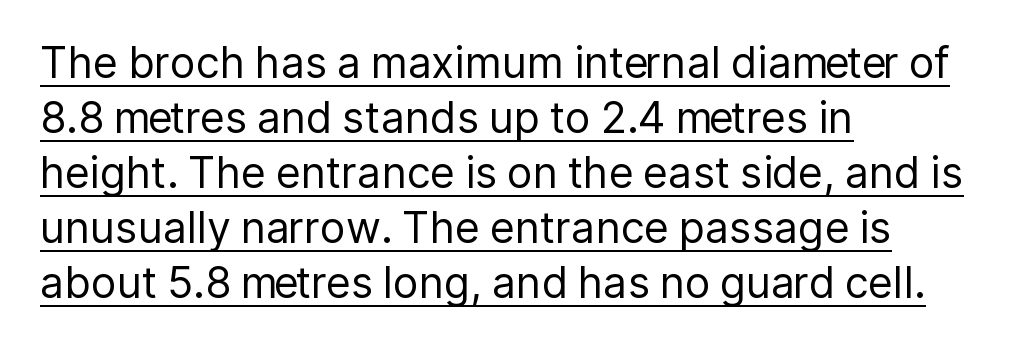
{"serif": "no", "italic": "no", "bold": "no", "weight": "regular", "width": "normal", "stroke_contrast": "low", "x_height": "medium", "monospaced": "no", "underline": "yes", "align": "left", "line_spacing": "normal", "line_spacing_ratio": 1.28, "letter_spacing": "normal", "letter_spacing_em": 0.0, "glyph_px": 43}
